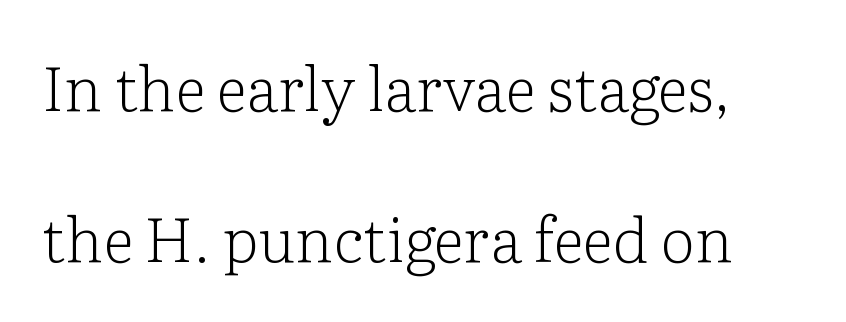
Q: Is the text bold? A: No.
Q: Is the text italic (slanted)? A: No, it is upright.
Q: Is the typeface a serif or a sans-serif typeface? A: Serif.
Q: Is the text underlined? A: No.
Q: Is the spacing between letters normal or unusually wide? A: Normal.
Q: Is the spacing between lines tight, normal or loose? A: Loose.
Q: Width (condensed, normal, or wide)? A: Normal.
Q: Stroke contrast? A: Low.
Q: x-height? A: Medium.
Q: Monospaced? A: No.
